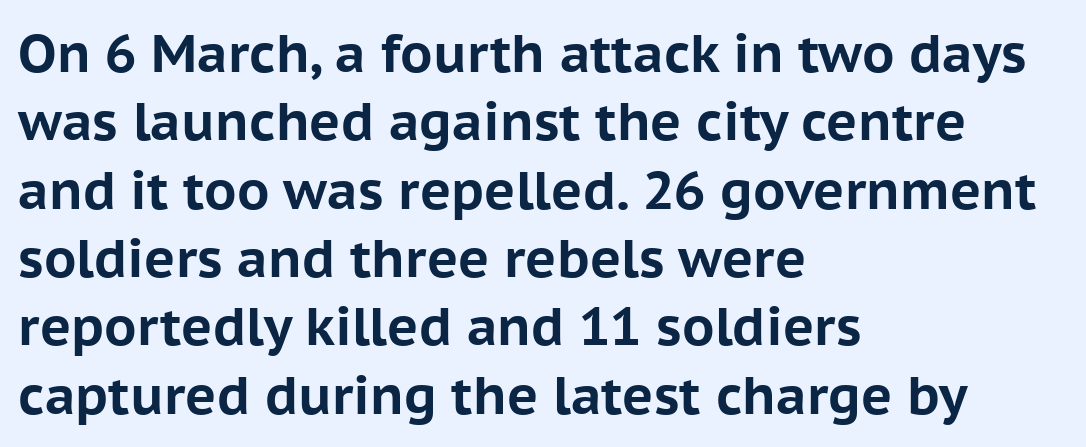
The lines sit at an ordinary, default distance from one another. Looks like regular typesetting: each glyph gets only the width it needs. A typesetter would call this zero additional tracking. Words float on clear page, feet unadorned. Nope, not italic — everything's standing straight.
